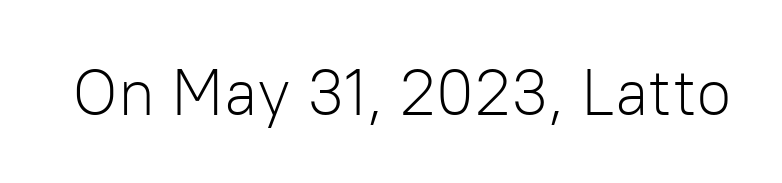
The image shows 65 px light sans-serif type, upright; set normal letter spacing, not underlined; low stroke contrast and a medium x-height.
